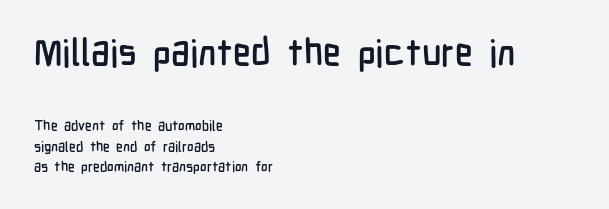
The first block has been scaled up relative to the second. Spacing verdict: proportional, widths tailored to each character. Check the space under the baseline: it is left empty. One glance says typical: line gaps are just what's usual. Short note: letters normally spaced. Teacher's note: observe the even left margin — that is flush-left alignment.
